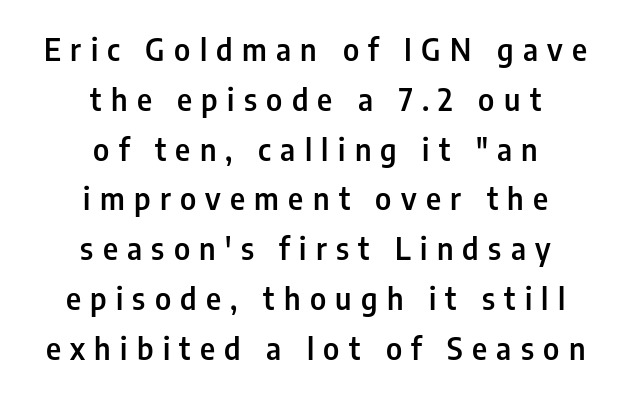
The image shows 30 px semibold, condensed sans-serif type, upright; set centered, normal line spacing (1.66x), unusually wide letter spacing (+0.31 em), not underlined; low stroke contrast and a medium x-height.
